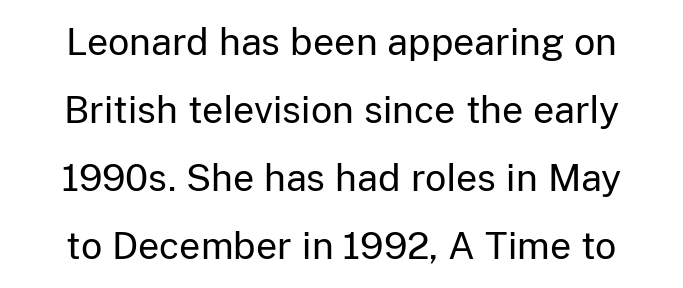
{"serif": "no", "italic": "no", "bold": "no", "weight": "regular", "width": "normal", "stroke_contrast": "low", "x_height": "medium", "monospaced": "no", "underline": "no", "line_spacing_ratio": 1.84, "letter_spacing": "normal", "letter_spacing_em": 0.0, "glyph_px": 37}
